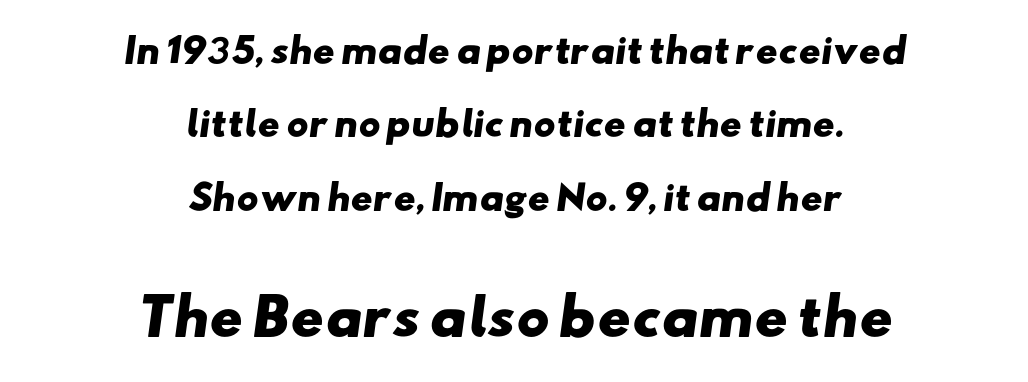
Q: Is the text bold? A: Yes.
Q: Is the typeface a serif or a sans-serif typeface? A: Sans-serif.
Q: Is the text underlined? A: No.
Q: How is the paragraph aligned? A: Centered.
Q: Is the spacing between letters normal or unusually wide? A: Normal.
Q: Is the spacing between lines tight, normal or loose? A: Loose.
Q: Which block of text is set in a larger size, the first (top) or the second (bottom)? A: The second (bottom) one.
Q: Width (condensed, normal, or wide)? A: Wide.
Q: Stroke contrast? A: Low.
Q: x-height? A: Small.
Q: Monospaced? A: No.
